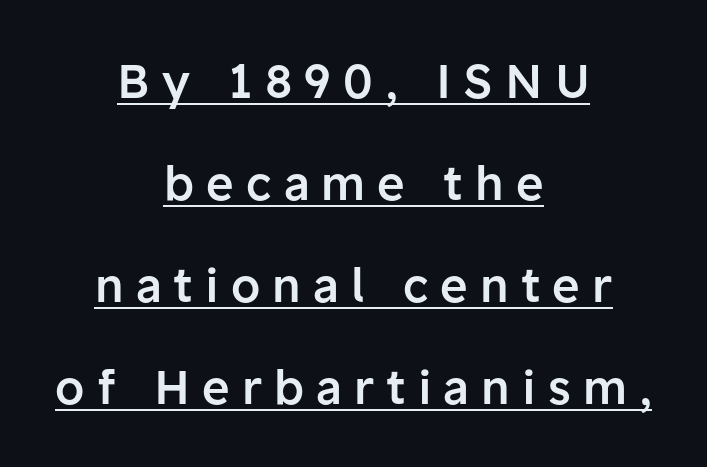
{"serif": "no", "italic": "no", "bold": "semi", "weight": "semibold", "width": "normal", "stroke_contrast": "low", "x_height": "medium", "monospaced": "no", "underline": "yes", "align": "center", "line_spacing": "loose", "line_spacing_ratio": 2.17, "letter_spacing": "wide", "letter_spacing_em": 0.26, "glyph_px": 47}
